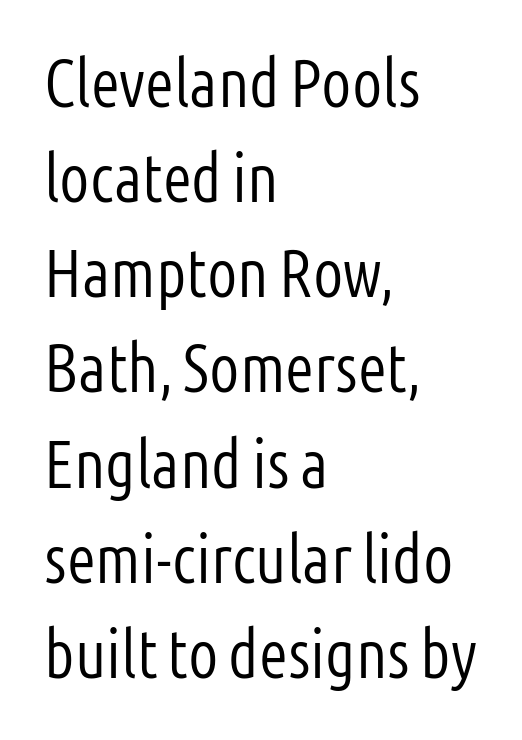
{"serif": "no", "italic": "no", "bold": "no", "weight": "light", "width": "condensed", "stroke_contrast": "low", "x_height": "medium", "monospaced": "no", "underline": "no", "align": "left", "line_spacing": "normal", "line_spacing_ratio": 1.42, "letter_spacing": "normal", "letter_spacing_em": 0.0, "glyph_px": 67}
